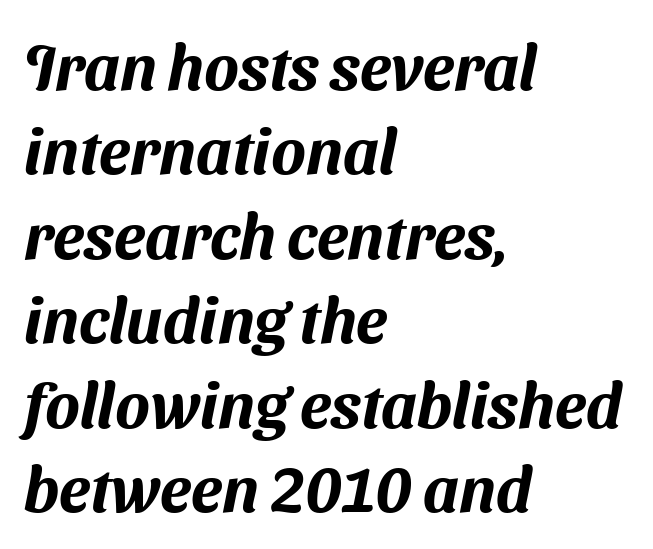
{"serif": "no", "width": "normal", "stroke_contrast": "medium", "x_height": "medium", "monospaced": "no", "underline": "no", "align": "left", "line_spacing": "normal", "line_spacing_ratio": 1.32, "letter_spacing": "normal", "letter_spacing_em": 0.0, "glyph_px": 64}
